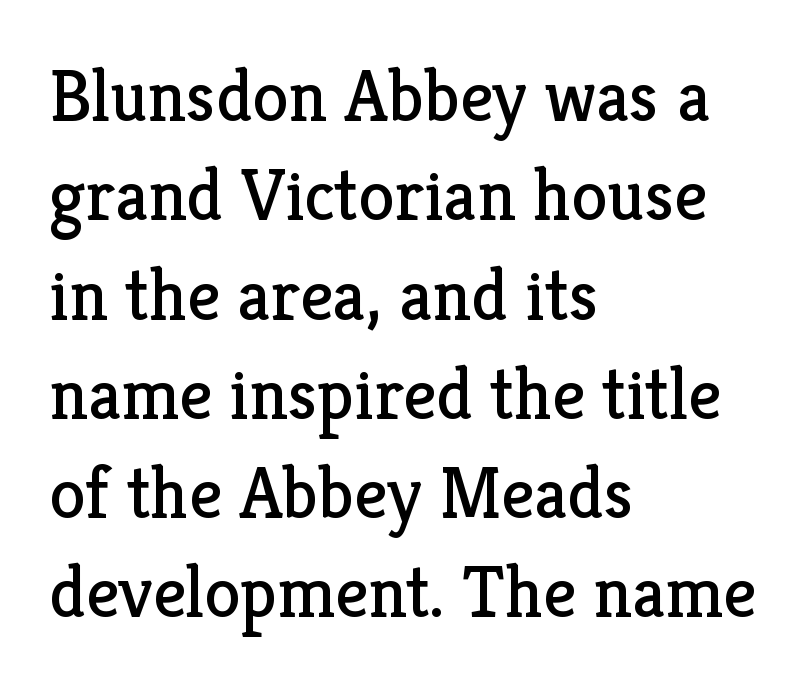
The image shows 73 px regular-weight serif type, upright; set left-aligned, normal line spacing (1.36x), normal letter spacing, not underlined; low stroke contrast and a medium x-height.
